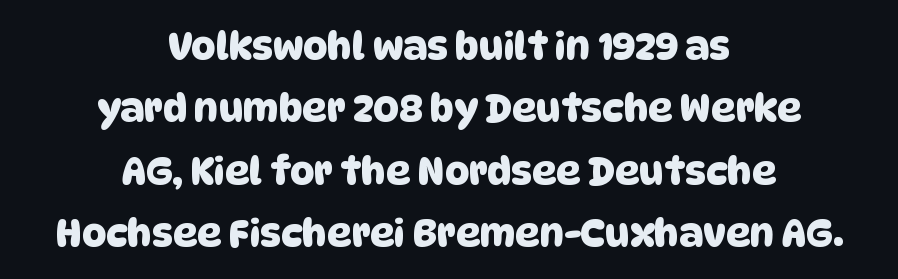
Lines of text with bare space underneath. Each word holds together tightly as a unit, with standard inter-letter gaps. Notice how descenders clear the ascenders below comfortably — that's standard leading. This sample has the flowing, uneven cadence of proportional lettering.
